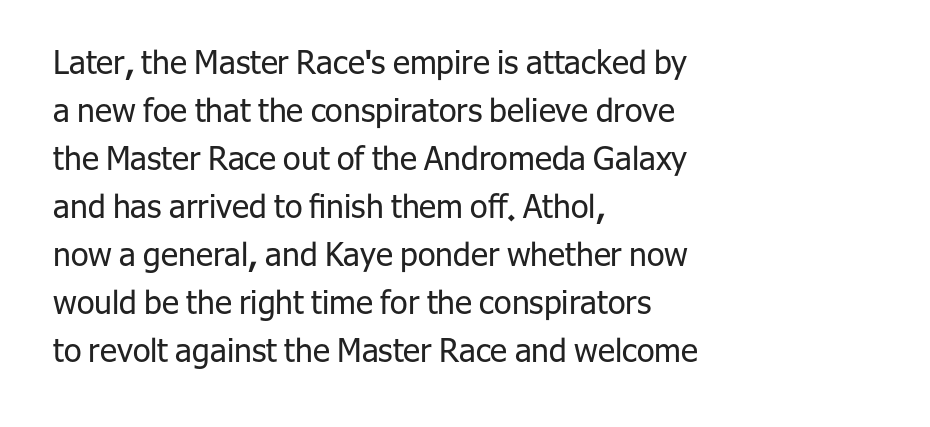
Q: Is the text bold? A: No.
Q: Is the text italic (slanted)? A: No, it is upright.
Q: Is the typeface a serif or a sans-serif typeface? A: Sans-serif.
Q: Is the text underlined? A: No.
Q: How is the paragraph aligned? A: Left-aligned.
Q: Is the spacing between letters normal or unusually wide? A: Normal.
Q: Is the spacing between lines tight, normal or loose? A: Normal.
Q: Width (condensed, normal, or wide)? A: Normal.
Q: Stroke contrast? A: Low.
Q: x-height? A: Medium.
Q: Monospaced? A: No.
